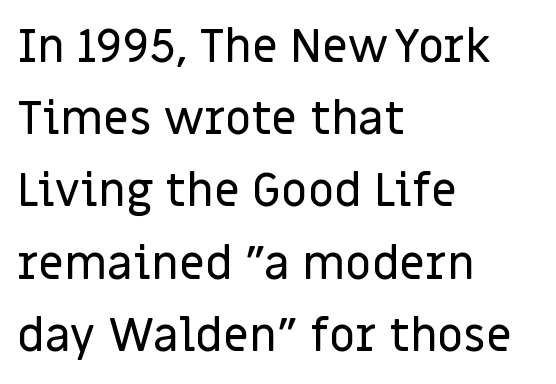
The passage shown is typed in a proportional face where columns would drift. Nobody drew a line under any word here. Students, note that the glyphs here touch the page at normal intervals. The font family rendered here belongs to the sans-serif group.
